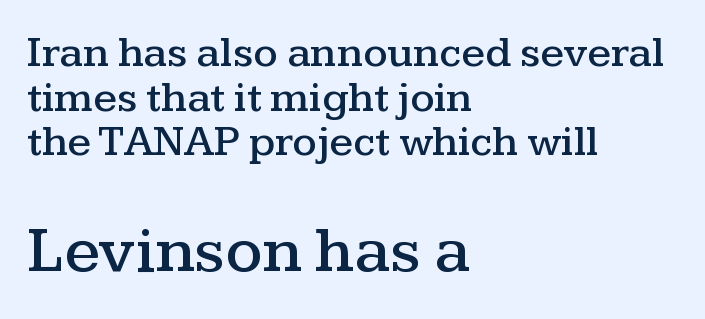
The gaps between neighbouring characters are ordinary and unremarkable. The passage shown begins with its smaller block and ends with its larger one. Words float on clear page, feet unadorned. Ascenders rise straight up at ninety degrees. Typeset ragged right — the left edge is the straight one.
